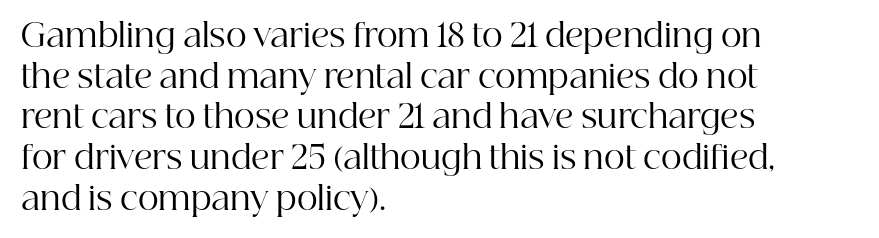
The image shows 32 px regular-weight serif type, upright; set left-aligned, normal line spacing (1.27x), normal letter spacing, not underlined; high stroke contrast and a medium x-height.
